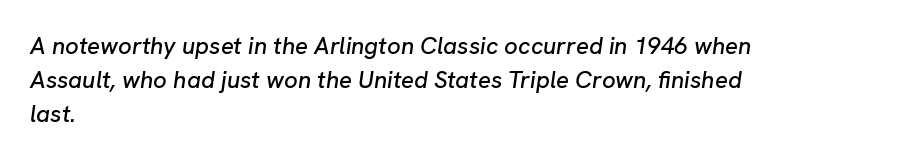
Q: Is the text italic (slanted)? A: Yes, it leans right by about 8 degrees.
Q: Is the text underlined? A: No.
Q: How is the paragraph aligned? A: Left-aligned.
Q: Is the spacing between letters normal or unusually wide? A: Normal.
Q: Is the spacing between lines tight, normal or loose? A: Normal.
